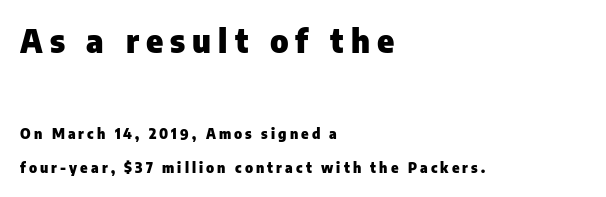
The image shows 32 px heavy sans-serif type, upright; set left-aligned, loose line spacing (2.44x), unusually wide letter spacing (+0.22 em), not underlined; the first (top) block is 2.29x larger; low stroke contrast and a medium x-height.
